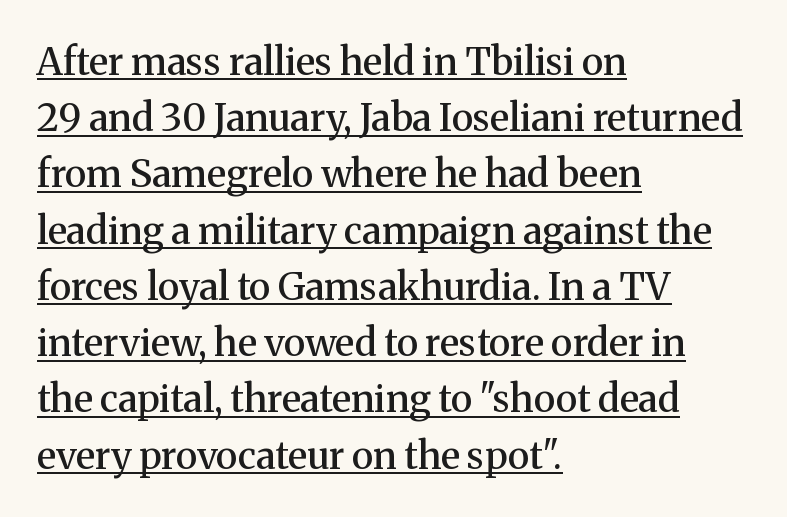
The image shows 38 px semibold serif type, upright; set left-aligned, normal line spacing (1.48x), normal letter spacing, underlined; medium stroke contrast and a medium x-height.
